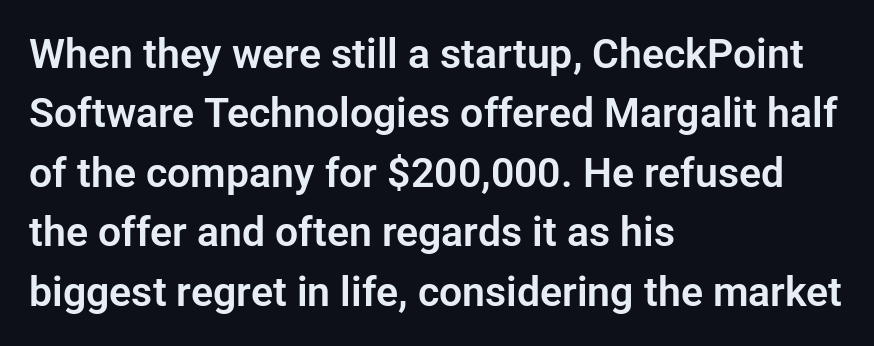
The image shows 41 px sans-serif type, upright; set left-aligned, normal line spacing (1.45x), normal letter spacing, not underlined; low stroke contrast and a medium x-height.
